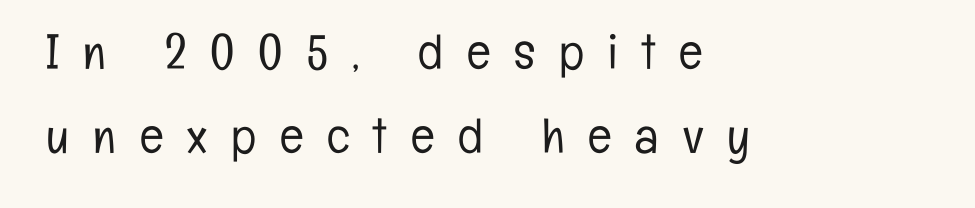
{"serif": "no", "italic": "no", "bold": "no", "weight": "light", "width": "condensed", "stroke_contrast": "low", "x_height": "medium", "monospaced": "no", "underline": "no", "align": "left", "line_spacing_ratio": 1.72, "letter_spacing": "wide", "letter_spacing_em": 0.49, "glyph_px": 49}
